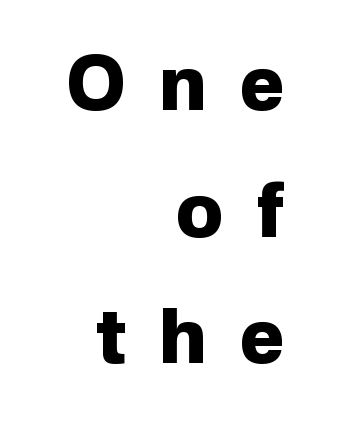
Q: Is the text bold? A: Yes.
Q: Is the text italic (slanted)? A: No, it is upright.
Q: Is the typeface a serif or a sans-serif typeface? A: Sans-serif.
Q: Is the text underlined? A: No.
Q: How is the paragraph aligned? A: Right-aligned.
Q: Is the spacing between letters normal or unusually wide? A: Unusually wide.
Q: Is the spacing between lines tight, normal or loose? A: Normal.
Q: Width (condensed, normal, or wide)? A: Normal.
Q: Stroke contrast? A: Low.
Q: x-height? A: Medium.
Q: Monospaced? A: No.
